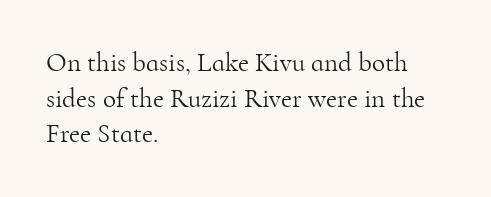
{"italic": "no", "bold": "no", "underline": "no", "align": "left", "line_spacing": "normal", "line_spacing_ratio": 1.32, "letter_spacing": "normal", "letter_spacing_em": 0.0, "glyph_px": 27}
